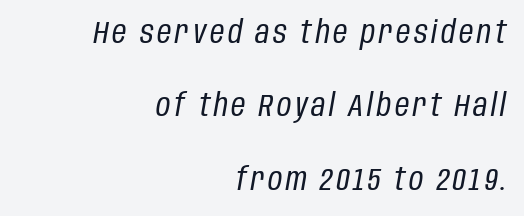
{"italic": "yes", "lean": "right", "slant_degrees": 10, "bold": "no", "weight": "regular", "width": "condensed", "stroke_contrast": "low", "x_height": "large", "monospaced": "no", "underline": "no", "align": "right", "line_spacing": "loose", "line_spacing_ratio": 2.37, "glyph_px": 31}
